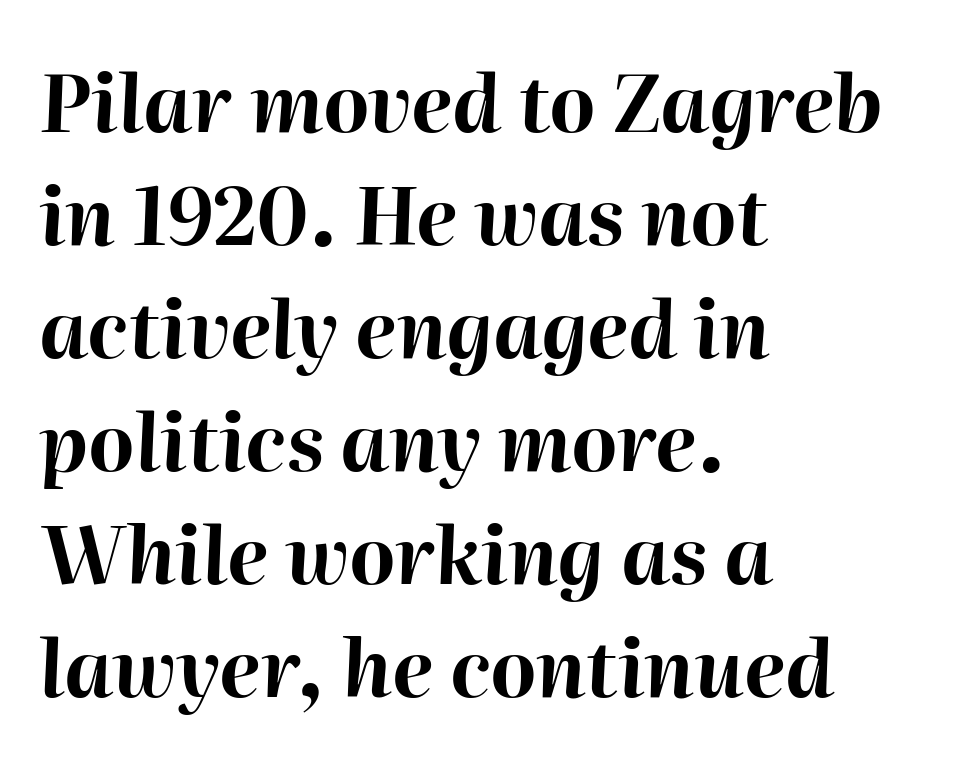
The axis of the letterforms is tilted away from vertical. Whoever set this chose a conventional vertical rhythm. The strokes are fattened all the way to bold. Character widths vary here, with narrow letters taking less room than wide ones.
